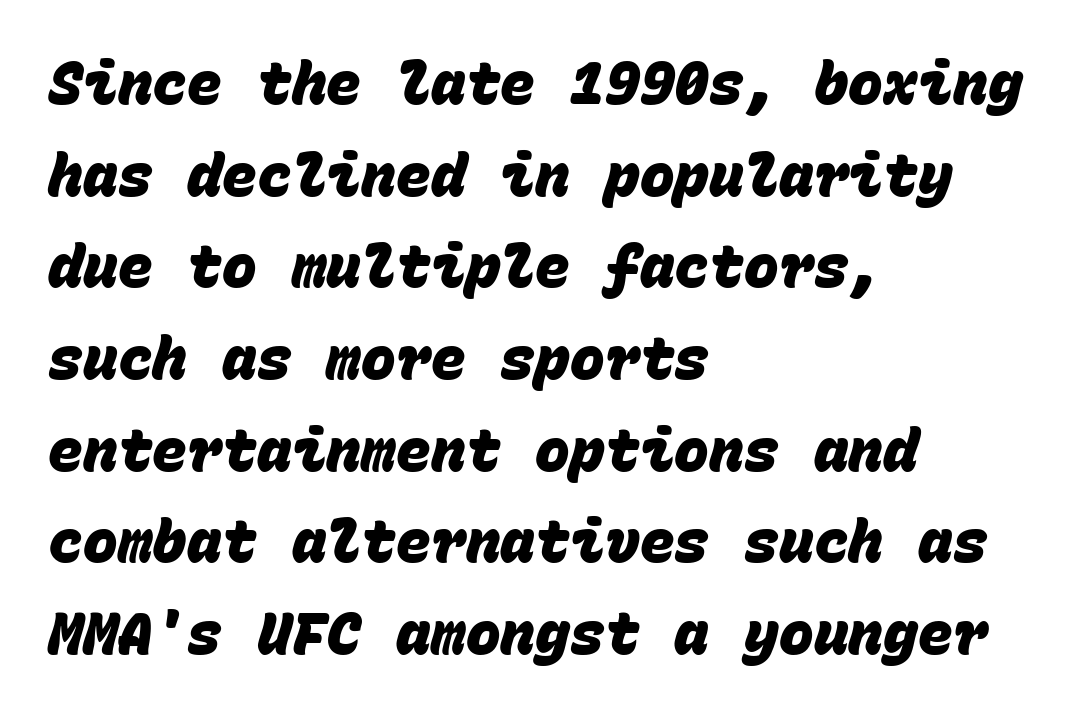
The image shows 58 px heavy sans-serif type, monospaced; set left-aligned, normal line spacing (1.58x), normal letter spacing, not underlined; low stroke contrast and a large x-height.
